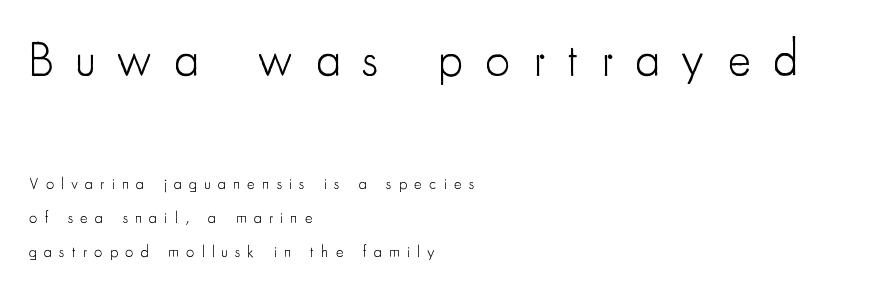
{"serif": "no", "italic": "no", "bold": "no", "weight": "light", "width": "condensed", "stroke_contrast": "low", "x_height": "small", "monospaced": "no", "underline": "no", "align": "left", "line_spacing": "loose", "line_spacing_ratio": 2.13, "letter_spacing": "wide", "letter_spacing_em": 0.46, "larger_block": "first", "size_ratio": 3.06, "glyph_px": 49}
